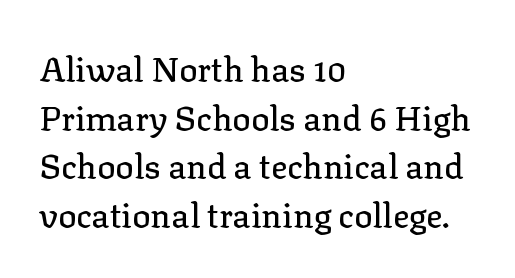
The image shows 34 px serif type, upright; set left-aligned, normal line spacing (1.43x), normal letter spacing, not underlined; low stroke contrast and a medium x-height.
